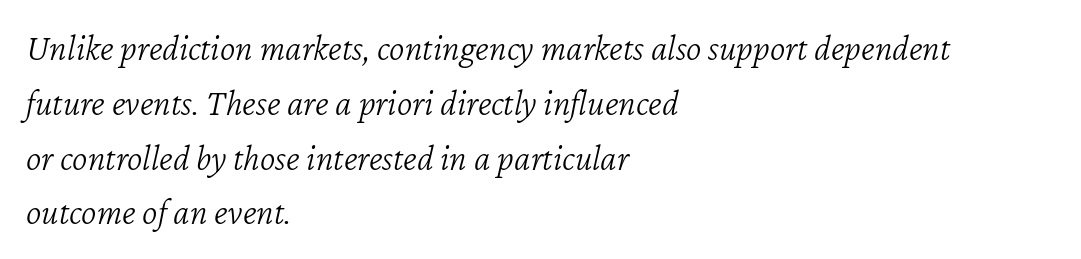
The image shows 37 px light type, italic (leaning right); set left-aligned, normal line spacing (1.48x), normal letter spacing, not underlined; low stroke contrast and a medium x-height.
